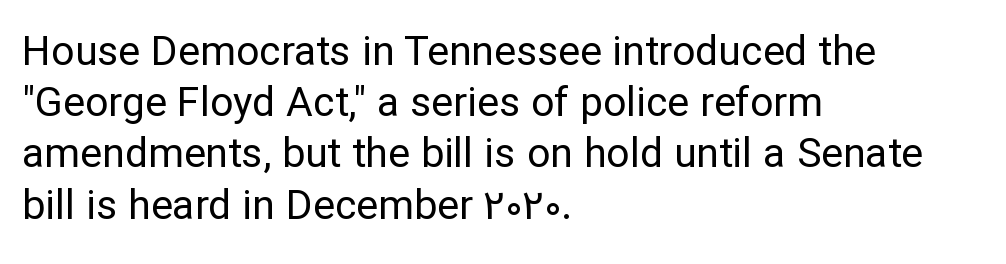
{"serif": "no", "italic": "no", "bold": "no", "weight": "regular", "width": "normal", "stroke_contrast": "low", "x_height": "medium", "monospaced": "no", "underline": "no", "align": "left", "line_spacing": "normal", "line_spacing_ratio": 1.25, "letter_spacing": "normal", "letter_spacing_em": 0.0, "glyph_px": 41}
